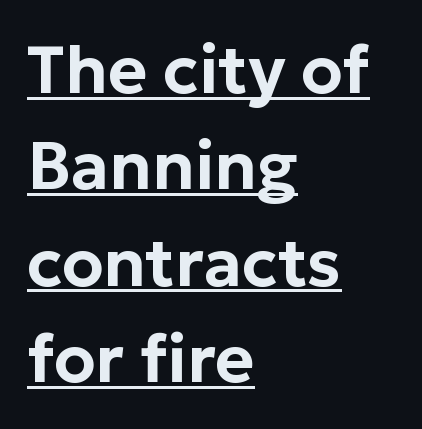
The image shows 67 px sans-serif type, upright; set left-aligned, normal line spacing (1.44x), normal letter spacing, underlined; low stroke contrast and a medium x-height.
